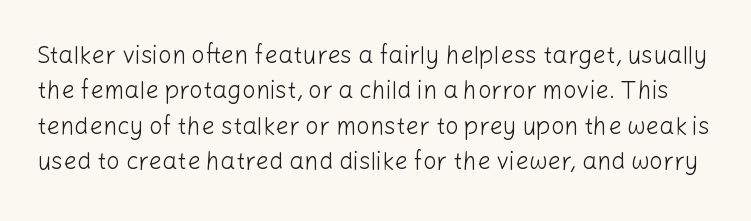
Q: Is the text bold? A: No.
Q: Is the text italic (slanted)? A: No, it is upright.
Q: Is the text underlined? A: No.
Q: Is the spacing between letters normal or unusually wide? A: Normal.
Q: Is the spacing between lines tight, normal or loose? A: Normal.
